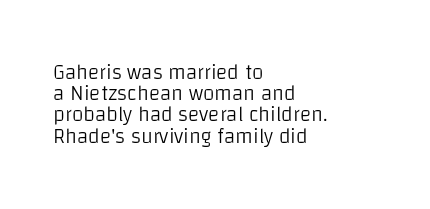
The image shows 21 px text type, upright; set left-aligned, tight line spacing (1.01x), normal letter spacing, not underlined.
